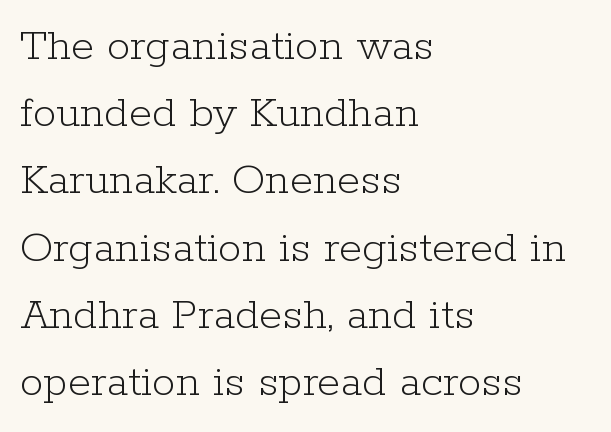
The image shows 47 px light serif type, upright; set left-aligned, normal line spacing (1.43x), normal letter spacing, not underlined; low stroke contrast and a medium x-height.
